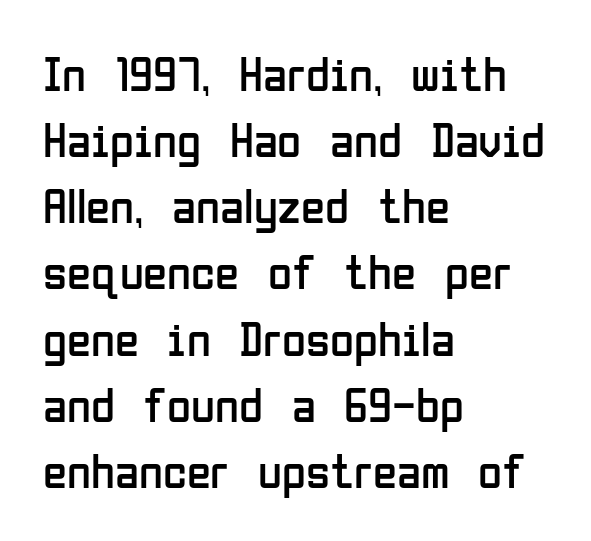
{"serif": "no", "italic": "no", "bold": "no", "weight": "regular", "width": "condensed", "stroke_contrast": "low", "x_height": "medium", "monospaced": "no", "underline": "no", "align": "left", "line_spacing": "normal", "line_spacing_ratio": 1.35, "letter_spacing": "normal", "letter_spacing_em": 0.0, "glyph_px": 49}
